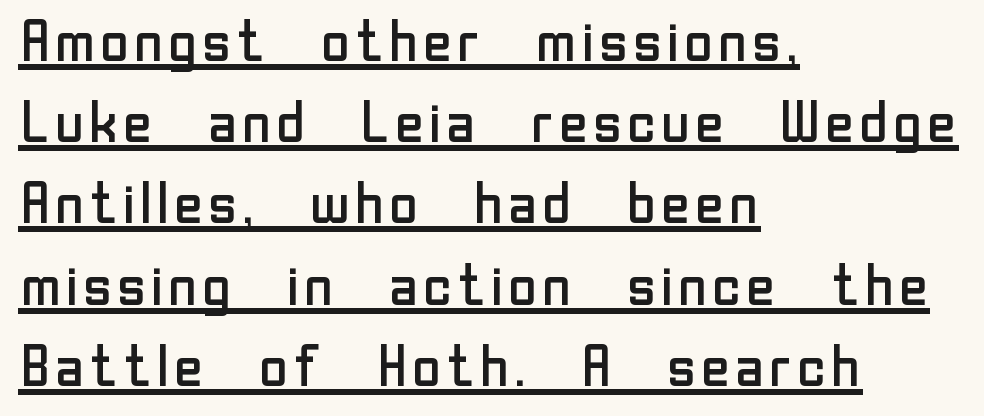
{"serif": "no", "italic": "no", "bold": "no", "weight": "regular", "width": "normal", "stroke_contrast": "low", "x_height": "medium", "monospaced": "no", "underline": "yes", "align": "left", "line_spacing": "normal", "line_spacing_ratio": 1.4, "letter_spacing": "normal", "letter_spacing_em": 0.0, "glyph_px": 58}
